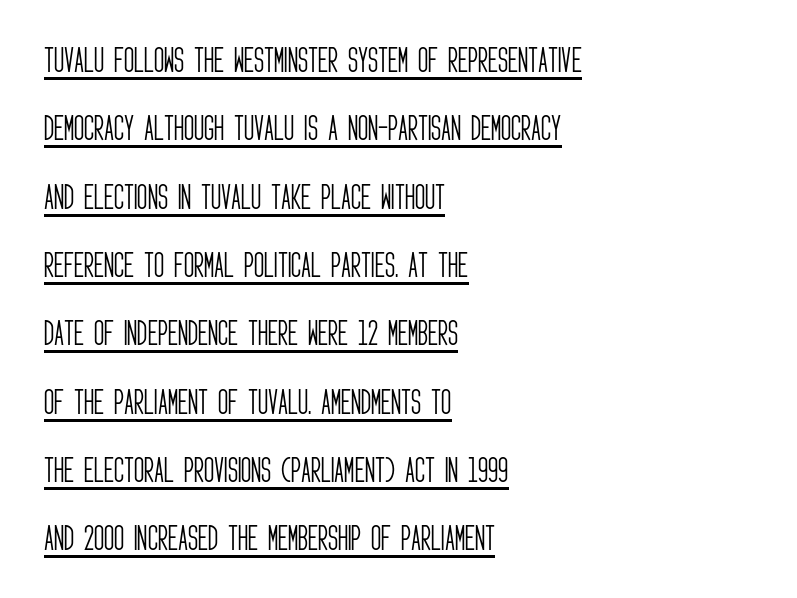
Does extra space separate the letters? No, they use regular spacing. Every word sits above its own underline. Think of a printed novel: that variable character pitch is what you see here. The type family on display is of the sans-serif kind. Notice how the passage keeps a crisp vertical edge on the left only.
